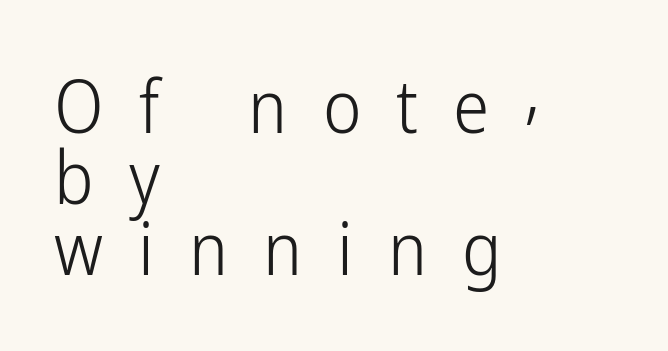
The line texture is sparse and dotted thanks to wide tracking. Nothing sits at the stroke ends, so this counts as sans-serif. If you drew a line through each stem, it would be perfectly vertical. Character widths vary here, with narrow letters taking less room than wide ones.
